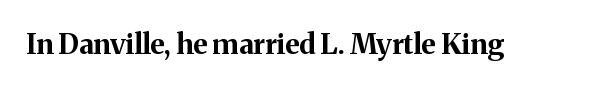
The font family rendered here belongs to the serif group. The rendering uses a bold face; every stroke is thick and dark. Designer's note — italics off, roman on. Letters rest on an invisible, unmarked baseline.
